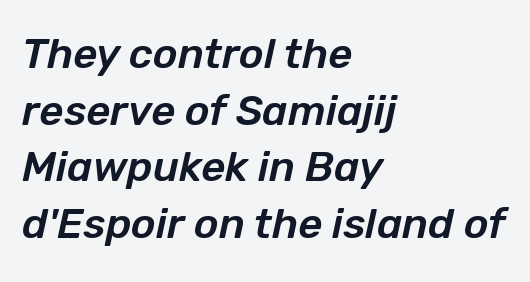
Q: Is the text italic (slanted)? A: Yes, it leans right by about 12 degrees.
Q: Is the text underlined? A: No.
Q: How is the paragraph aligned? A: Left-aligned.
Q: Is the spacing between letters normal or unusually wide? A: Normal.
Q: Is the spacing between lines tight, normal or loose? A: Normal.
Q: Width (condensed, normal, or wide)? A: Normal.
Q: Stroke contrast? A: Low.
Q: x-height? A: Medium.
Q: Monospaced? A: No.
